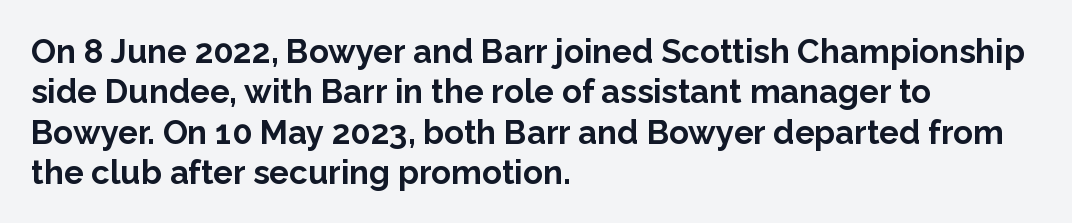
Anything drawn beneath the words? Only blank space. Looks like regular typesetting: each glyph gets only the width it needs. Nothing unusual about the tracking: characters are spaced as the font intends. Does the type have serifs? No, each stem ends abruptly. Is there any slant? The stems are plumb. Is the type bold? Yes — the strokes are clearly thick and heavy.
